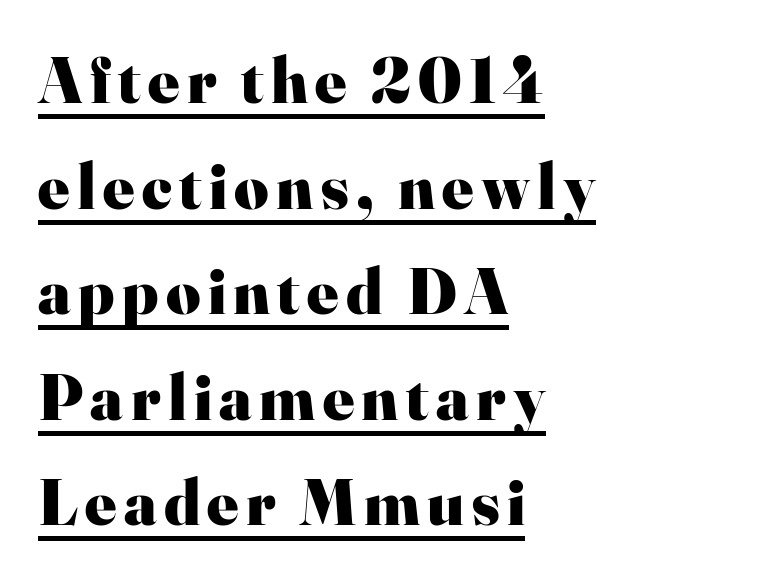
Vertical strokes here are truly vertical. You could not count columns in this text — the font is proportionally spaced. All the whitespace from short lines collects on the right. The specimen includes a rule beneath the text block's lines. Line spacing here is normal. Students, this is bold: see how much ink each stroke carries.
